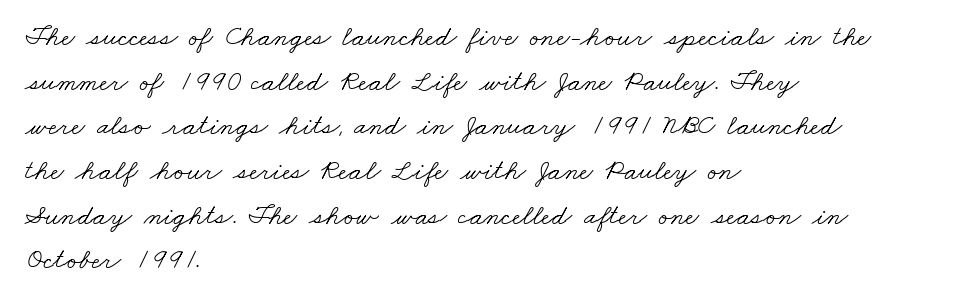
The image shows 29 px light, wide serif type; set left-aligned, normal line spacing (1.54x), normal letter spacing, not underlined; low stroke contrast and a small x-height.
